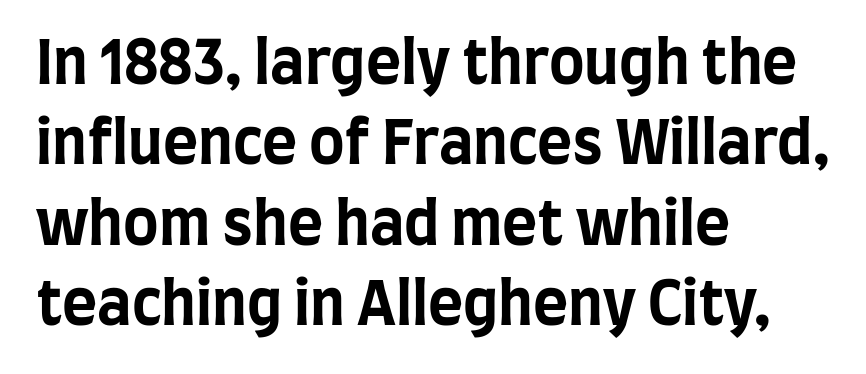
The image shows 60 px bold, condensed sans-serif type, upright; set left-aligned, normal line spacing (1.34x), normal letter spacing, not underlined; low stroke contrast and a large x-height.
